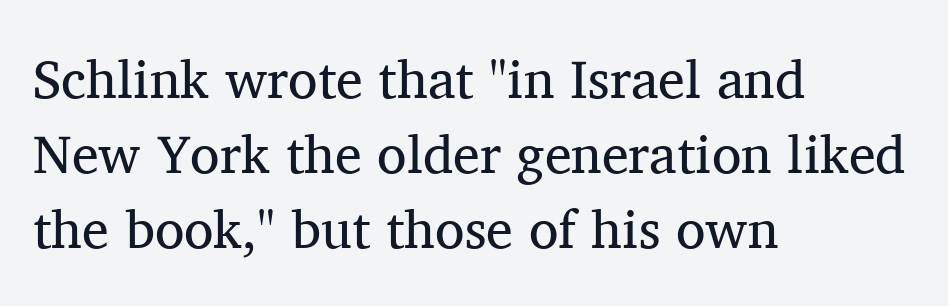
Q: Is the text bold? A: No.
Q: Is the text italic (slanted)? A: No, it is upright.
Q: Is the typeface a serif or a sans-serif typeface? A: Serif.
Q: Is the text underlined? A: No.
Q: How is the paragraph aligned? A: Left-aligned.
Q: Is the spacing between letters normal or unusually wide? A: Normal.
Q: Is the spacing between lines tight, normal or loose? A: Normal.
Q: Width (condensed, normal, or wide)? A: Normal.
Q: Stroke contrast? A: Medium.
Q: x-height? A: Medium.
Q: Monospaced? A: No.
